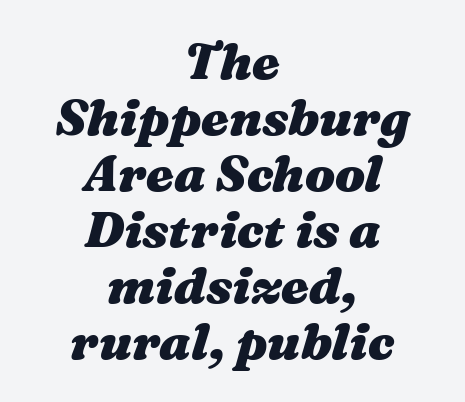
The image shows 50 px heavy, wide type, italic (leaning right); set centered, tight line spacing (1.12x), normal letter spacing, not underlined; medium stroke contrast and a medium x-height.
